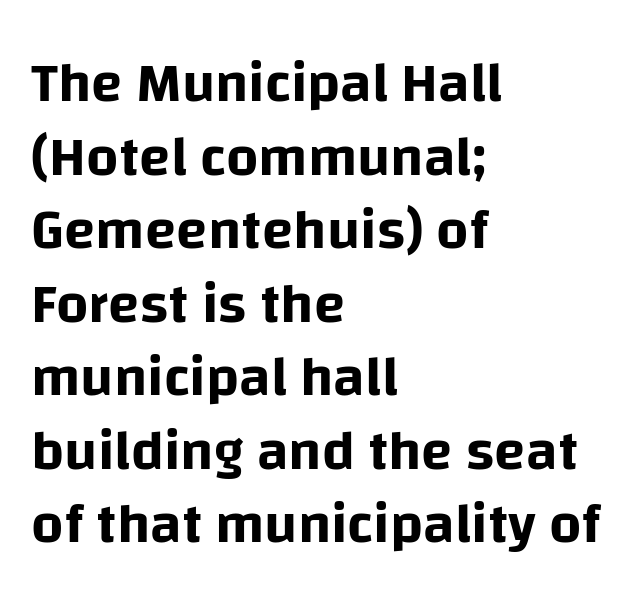
{"serif": "no", "italic": "no", "width": "normal", "stroke_contrast": "low", "x_height": "large", "monospaced": "no", "underline": "no", "align": "left", "line_spacing": "normal", "line_spacing_ratio": 1.29, "letter_spacing": "normal", "letter_spacing_em": 0.0, "glyph_px": 57}
